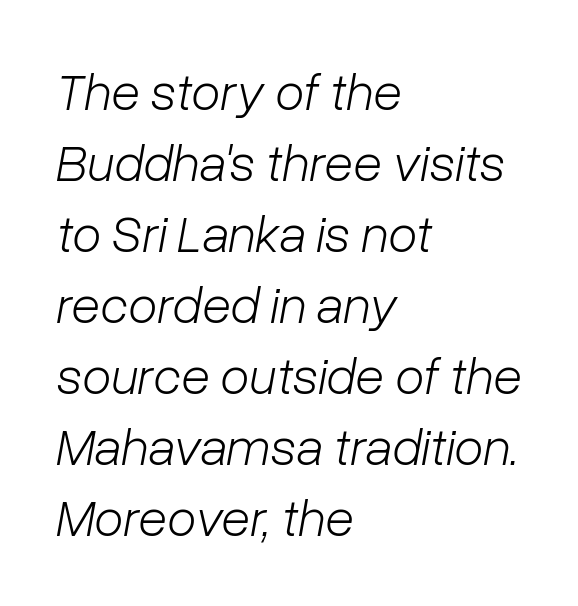
Q: Is the text bold? A: No.
Q: Is the text italic (slanted)? A: Yes, it leans right by about 10 degrees.
Q: Is the text underlined? A: No.
Q: How is the paragraph aligned? A: Left-aligned.
Q: Is the spacing between letters normal or unusually wide? A: Normal.
Q: Is the spacing between lines tight, normal or loose? A: Normal.
Q: Width (condensed, normal, or wide)? A: Normal.
Q: Stroke contrast? A: Low.
Q: x-height? A: Medium.
Q: Monospaced? A: No.
